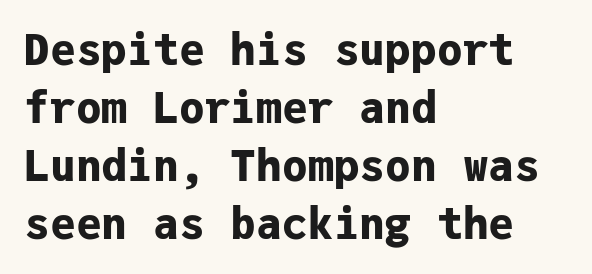
{"serif": "no", "italic": "no", "bold": "yes", "weight": "bold", "width": "normal", "stroke_contrast": "low", "x_height": "medium", "monospaced": "yes", "underline": "no", "align": "left", "line_spacing": "normal", "line_spacing_ratio": 1.35, "letter_spacing": "normal", "letter_spacing_em": 0.0, "glyph_px": 43}
